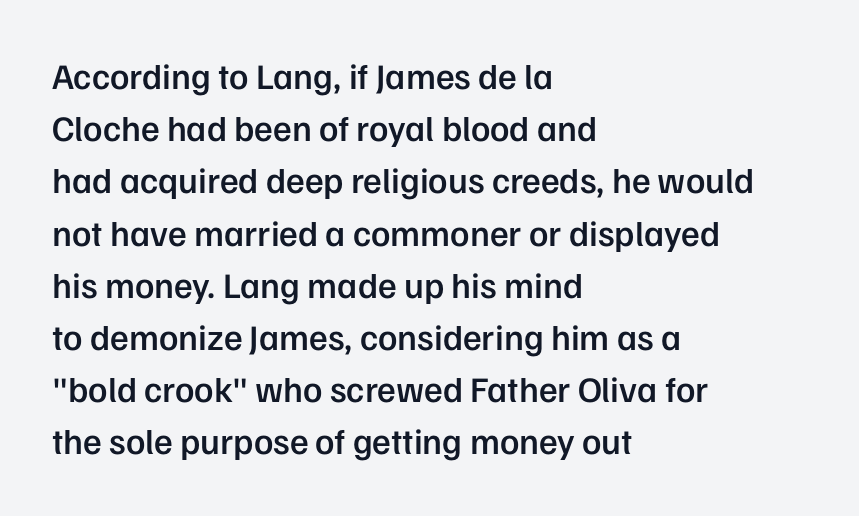
{"serif": "no", "italic": "no", "bold": "semi", "weight": "semibold", "width": "normal", "stroke_contrast": "low", "x_height": "medium", "monospaced": "no", "underline": "no", "align": "left", "line_spacing": "normal", "line_spacing_ratio": 1.45, "letter_spacing": "normal", "letter_spacing_em": 0.0, "glyph_px": 36}
